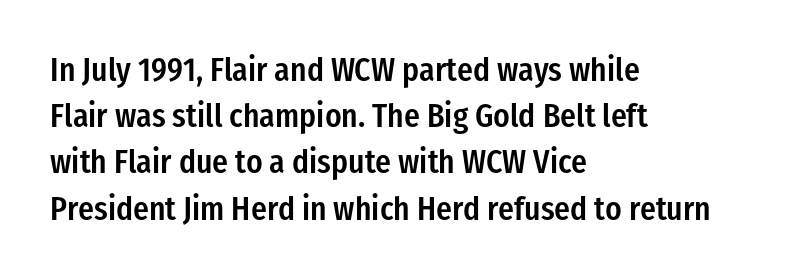
{"serif": "no", "italic": "no", "bold": "semi", "weight": "semibold", "width": "condensed", "stroke_contrast": "low", "x_height": "medium", "monospaced": "no", "underline": "no", "align": "left", "line_spacing": "normal", "line_spacing_ratio": 1.4, "letter_spacing": "normal", "letter_spacing_em": 0.0, "glyph_px": 33}
